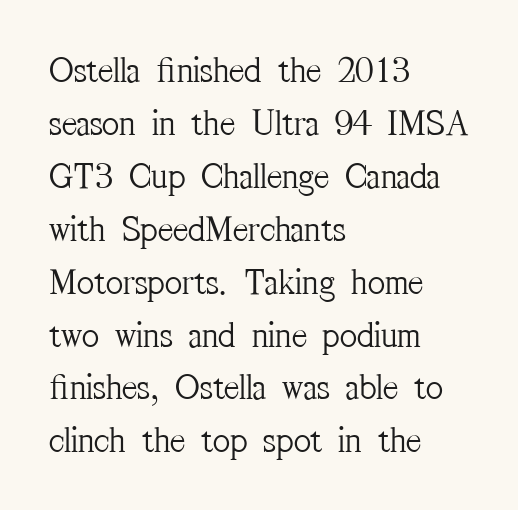
The cut favours lightness, reaching ordinary text weight at its darkest. If you drew a line through each stem, it would be perfectly vertical. The line-height multiplier appears to be the usual default. A student would call this left alignment; a typographer would say flush left, rag right. There is no visible air inserted between adjacent glyphs. Each letter keeps its own natural width here, so spacing adapts to shape.
